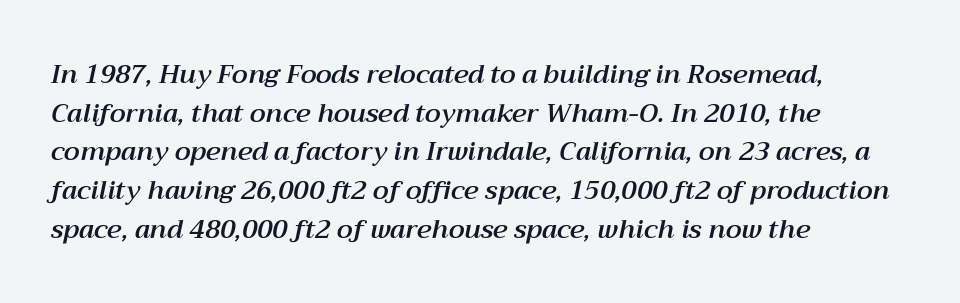
The image shows 26 px text type, italic (leaning right); set left-aligned, normal line spacing (1.49x), normal letter spacing, not underlined.
